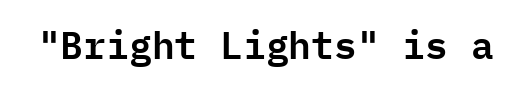
{"serif": "no", "italic": "no", "width": "normal", "stroke_contrast": "low", "x_height": "medium", "monospaced": "yes", "underline": "no", "letter_spacing": "normal", "letter_spacing_em": 0.0, "glyph_px": 38}
